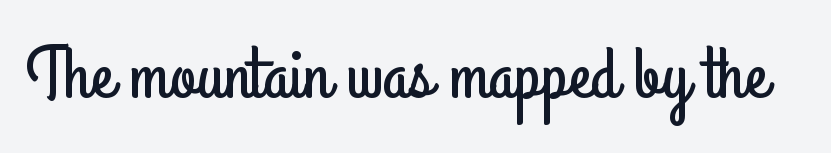
Q: Is the typeface a serif or a sans-serif typeface? A: Sans-serif.
Q: Is the text underlined? A: No.
Q: Is the spacing between letters normal or unusually wide? A: Normal.
Q: Width (condensed, normal, or wide)? A: Condensed.
Q: Stroke contrast? A: Low.
Q: x-height? A: Small.
Q: Monospaced? A: No.
